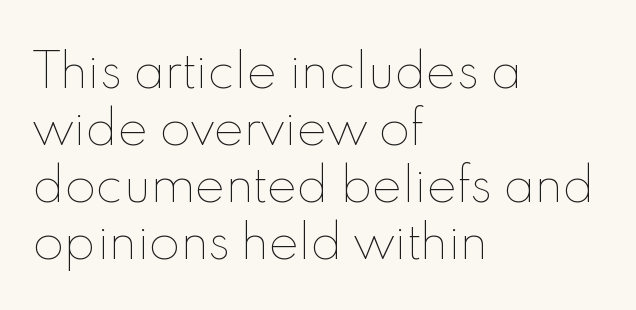
No letter is thick-stroked: the sample isn't bold. Italic? Not at all — the glyphs are vertical. Each letter keeps its own natural width here, so spacing adapts to shape. Short and long lines alike share a common starting point at left. The letters sit at their default tracking, neither squeezed nor spread. Plain, unruled lines of type.
